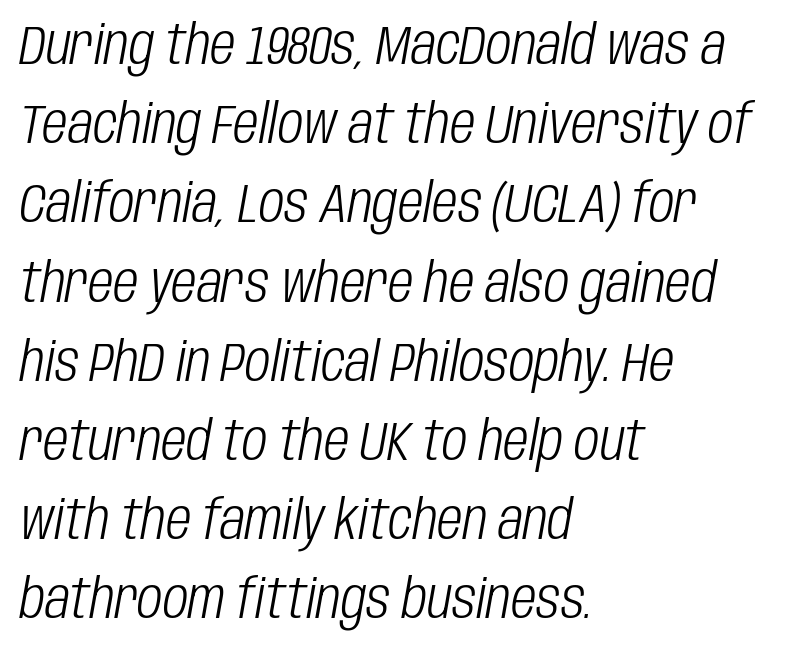
Q: Is the text bold? A: No.
Q: Is the text italic (slanted)? A: Yes, it leans right by about 10 degrees.
Q: Is the text underlined? A: No.
Q: How is the paragraph aligned? A: Left-aligned.
Q: Is the spacing between letters normal or unusually wide? A: Normal.
Q: Is the spacing between lines tight, normal or loose? A: Normal.
Q: Width (condensed, normal, or wide)? A: Condensed.
Q: Stroke contrast? A: Low.
Q: x-height? A: Large.
Q: Monospaced? A: No.
